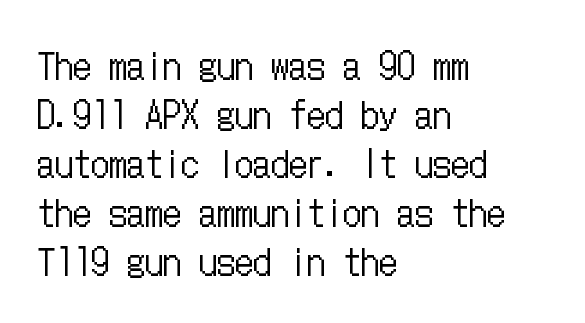
{"italic": "no", "bold": "no", "weight": "regular", "width": "condensed", "stroke_contrast": "low", "x_height": "medium", "underline": "no", "align": "left", "line_spacing": "normal", "line_spacing_ratio": 1.36, "letter_spacing": "normal", "letter_spacing_em": 0.0, "glyph_px": 36}
